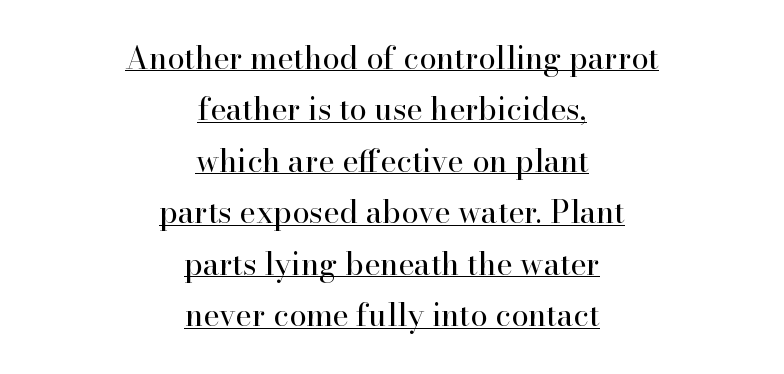
Q: Is the text bold? A: No.
Q: Is the text italic (slanted)? A: No, it is upright.
Q: Is the typeface a serif or a sans-serif typeface? A: Serif.
Q: Is the text underlined? A: Yes.
Q: How is the paragraph aligned? A: Centered.
Q: Is the spacing between letters normal or unusually wide? A: Normal.
Q: Is the spacing between lines tight, normal or loose? A: Normal.
Q: Width (condensed, normal, or wide)? A: Normal.
Q: Stroke contrast? A: High.
Q: x-height? A: Small.
Q: Monospaced? A: No.
